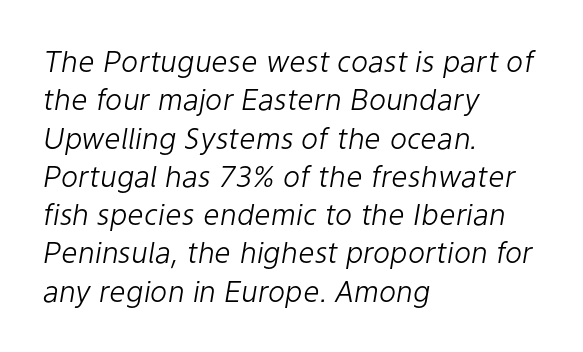
Horizontally, the lines are justified to the leading edge only. The gap between lines stays unmarked. The line-height multiplier appears to be the usual default. Stroke mass is kept to a normal reading level or below.
